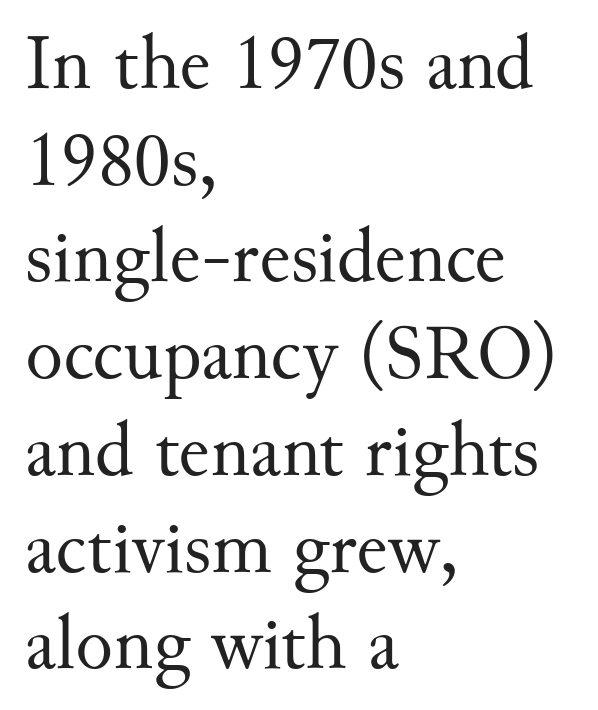
Font category for this specimen: serif. Characters follow at the spacing the type designer built in. The rendering anchors every line to the left-hand side. In terms of posture, this sample is upright. No heavy texture on the line: the type isn't bold. You could not count columns in this text — the font is proportionally spaced.
